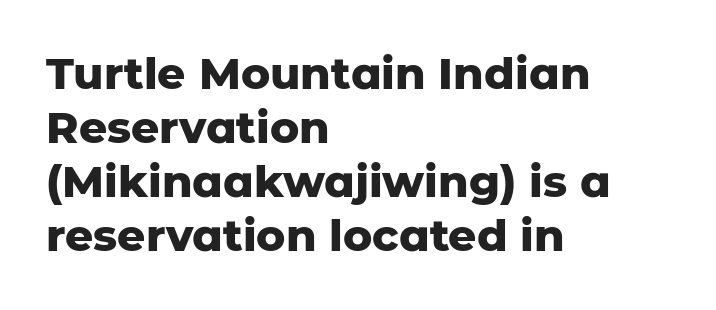
{"serif": "no", "italic": "no", "bold": "yes", "weight": "heavy", "width": "normal", "stroke_contrast": "low", "x_height": "medium", "monospaced": "no", "underline": "no", "align": "left", "line_spacing_ratio": 1.23, "letter_spacing": "normal", "letter_spacing_em": 0.0, "glyph_px": 44}
